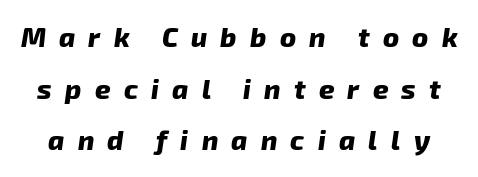
Q: Is the text bold? A: Yes.
Q: Is the text italic (slanted)? A: Yes, it leans right by about 8 degrees.
Q: Is the text underlined? A: No.
Q: Is the spacing between letters normal or unusually wide? A: Unusually wide.
Q: Is the spacing between lines tight, normal or loose? A: Loose.
